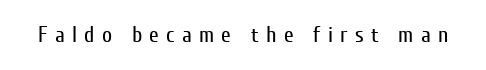
Q: Is the text bold? A: No.
Q: Is the text italic (slanted)? A: No, it is upright.
Q: Is the text underlined? A: No.
Q: Is the spacing between letters normal or unusually wide? A: Unusually wide.
